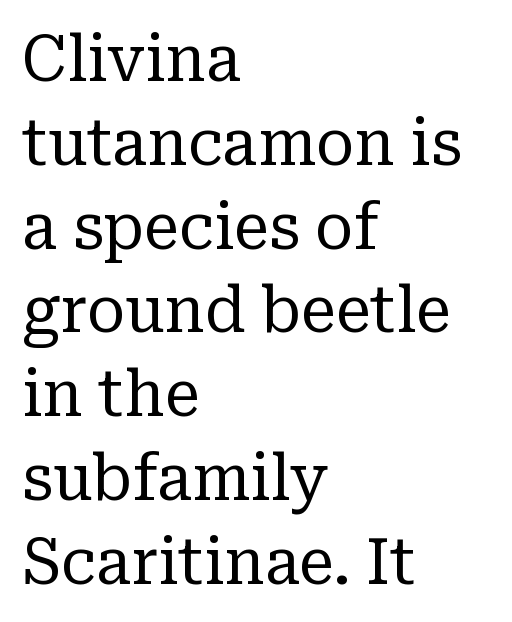
{"serif": "yes", "italic": "no", "bold": "no", "weight": "regular", "width": "normal", "stroke_contrast": "low", "x_height": "medium", "monospaced": "no", "underline": "no", "align": "left", "line_spacing": "normal", "line_spacing_ratio": 1.33, "letter_spacing": "normal", "letter_spacing_em": 0.0, "glyph_px": 63}
